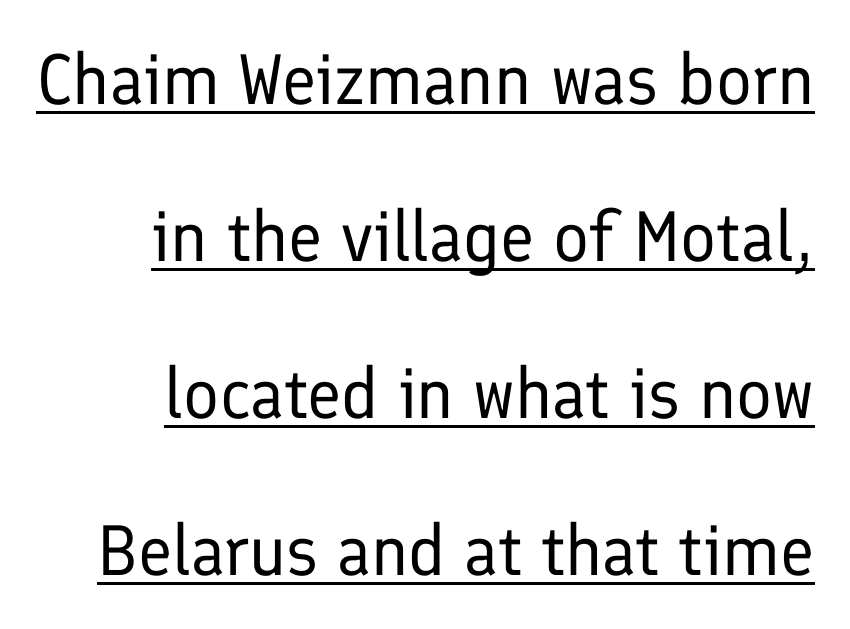
Q: Is the text bold? A: No.
Q: Is the text italic (slanted)? A: No, it is upright.
Q: Is the typeface a serif or a sans-serif typeface? A: Sans-serif.
Q: Is the text underlined? A: Yes.
Q: Is the spacing between letters normal or unusually wide? A: Normal.
Q: Is the spacing between lines tight, normal or loose? A: Loose.
Q: Width (condensed, normal, or wide)? A: Normal.
Q: Stroke contrast? A: Low.
Q: x-height? A: Medium.
Q: Monospaced? A: No.
